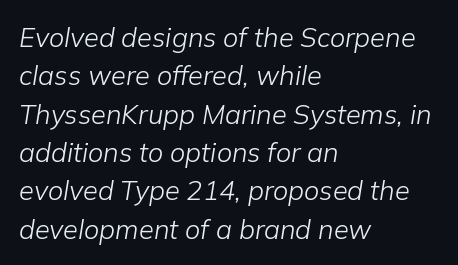
Q: Is the text bold? A: No.
Q: Is the text italic (slanted)? A: Yes, it leans right by about 9 degrees.
Q: Is the text underlined? A: No.
Q: How is the paragraph aligned? A: Left-aligned.
Q: Is the spacing between letters normal or unusually wide? A: Normal.
Q: Is the spacing between lines tight, normal or loose? A: Normal.
